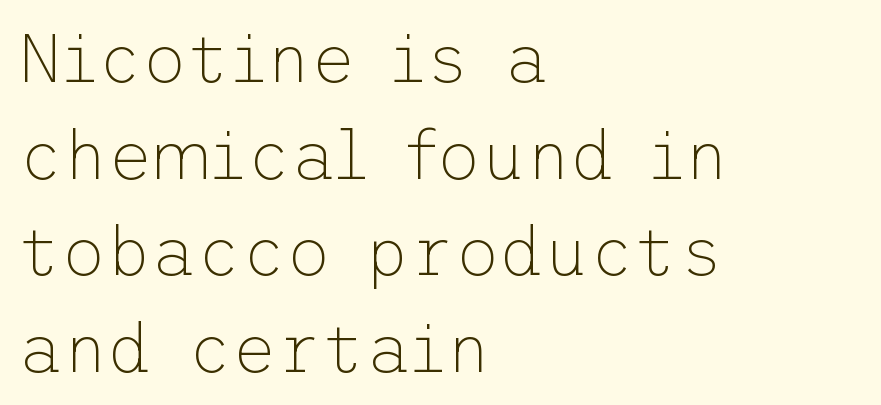
Q: Is the text bold? A: No.
Q: Is the text italic (slanted)? A: No, it is upright.
Q: Is the typeface a serif or a sans-serif typeface? A: Sans-serif.
Q: Is the text underlined? A: No.
Q: How is the paragraph aligned? A: Left-aligned.
Q: Is the spacing between letters normal or unusually wide? A: Normal.
Q: Is the spacing between lines tight, normal or loose? A: Normal.
Q: Width (condensed, normal, or wide)? A: Normal.
Q: Stroke contrast? A: Low.
Q: x-height? A: Medium.
